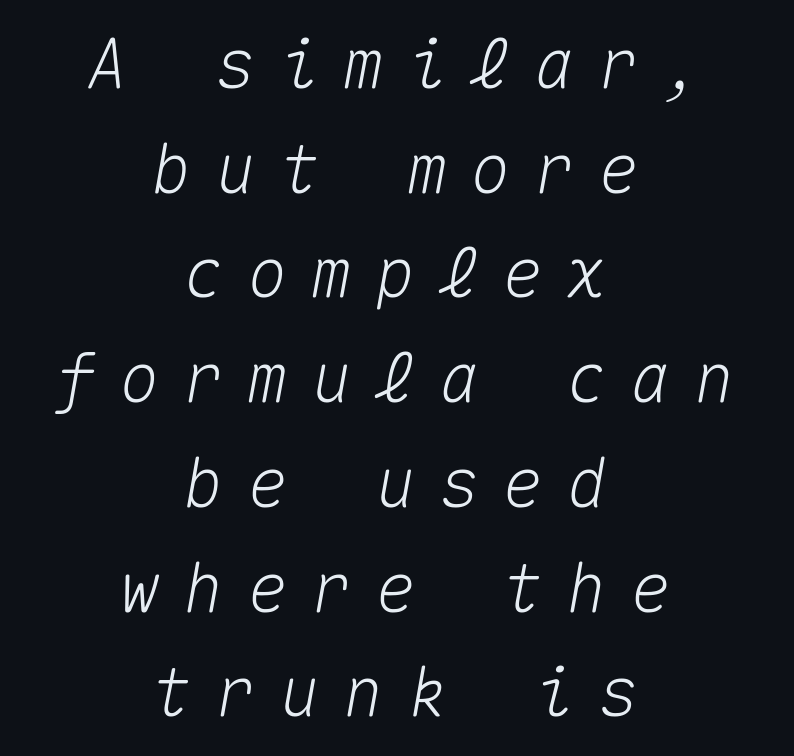
The image shows 68 px text type, italic (leaning right), monospaced; set centered, normal line spacing (1.54x), unusually wide letter spacing (+0.34 em), not underlined; medium stroke contrast and a medium x-height.
